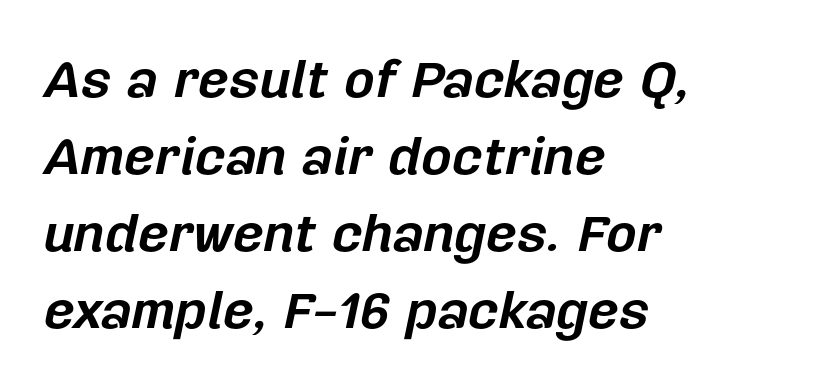
Q: Is the text bold? A: Yes.
Q: Is the text italic (slanted)? A: Yes, it leans right by about 12 degrees.
Q: Is the text underlined? A: No.
Q: How is the paragraph aligned? A: Left-aligned.
Q: Is the spacing between letters normal or unusually wide? A: Normal.
Q: Is the spacing between lines tight, normal or loose? A: Normal.
Q: Width (condensed, normal, or wide)? A: Normal.
Q: Stroke contrast? A: Low.
Q: x-height? A: Medium.
Q: Monospaced? A: No.
